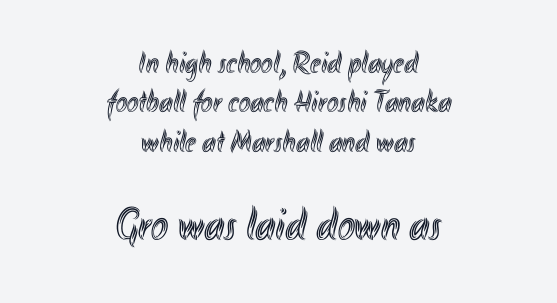
No word sits above an underline. Here the glyphs are tracked normally, forming tight word shapes. Typesetter's note — lower block bumped up in size, upper block left smaller.
